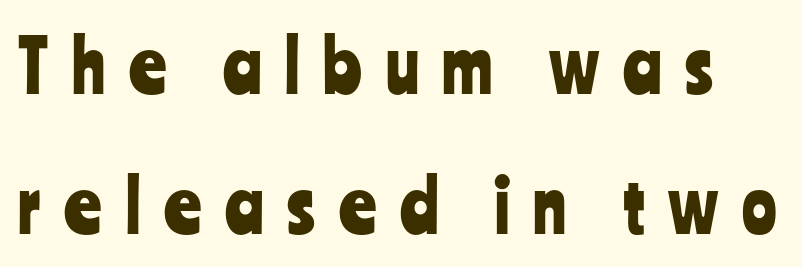
Vertically, the passage feels expansive, rows floating well apart. Compared with typical body copy, the letter spacing here is much looser. Letterform terminals end flat and unadorned throughout the passage. The letters stand upright; this is a roman face. Is this a fixed-width face? No — the glyphs have proportional, varying widths. Underlining? Definitely not there.
